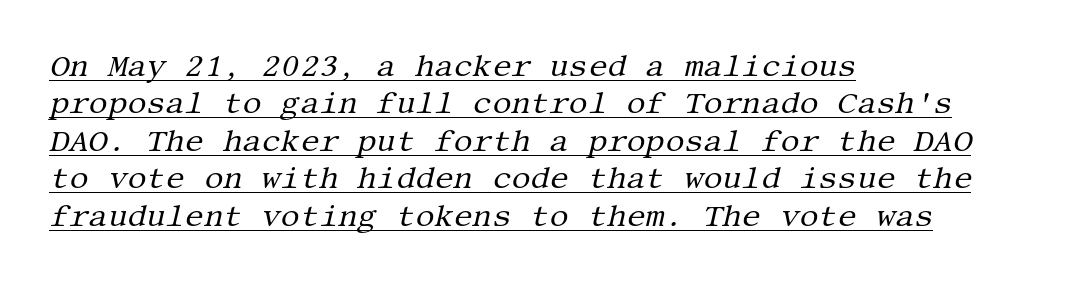
Q: Is the text bold? A: No.
Q: Is the text italic (slanted)? A: Yes, it leans right by about 13 degrees.
Q: Is the typeface a serif or a sans-serif typeface? A: Serif.
Q: Is the text underlined? A: Yes.
Q: How is the paragraph aligned? A: Left-aligned.
Q: Is the spacing between letters normal or unusually wide? A: Normal.
Q: Is the spacing between lines tight, normal or loose? A: Normal.
Q: Width (condensed, normal, or wide)? A: Normal.
Q: Stroke contrast? A: Medium.
Q: x-height? A: Large.
